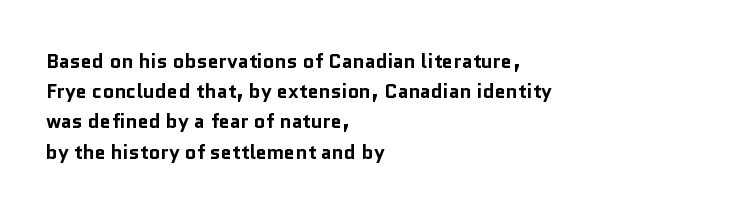
The image shows 20 px bold type, upright; set left-aligned, normal line spacing (1.51x), normal letter spacing, not underlined.
